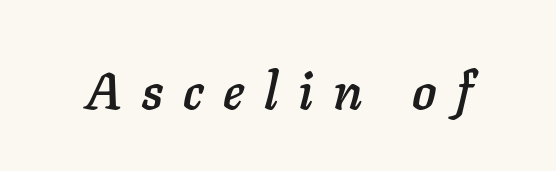
The passage shown is typed in a proportional face where columns would drift. When letters slant like this, we call the style italic. Letters rest on an invisible, unmarked baseline. The face used here is rendered with a markedly widened letterfit.
